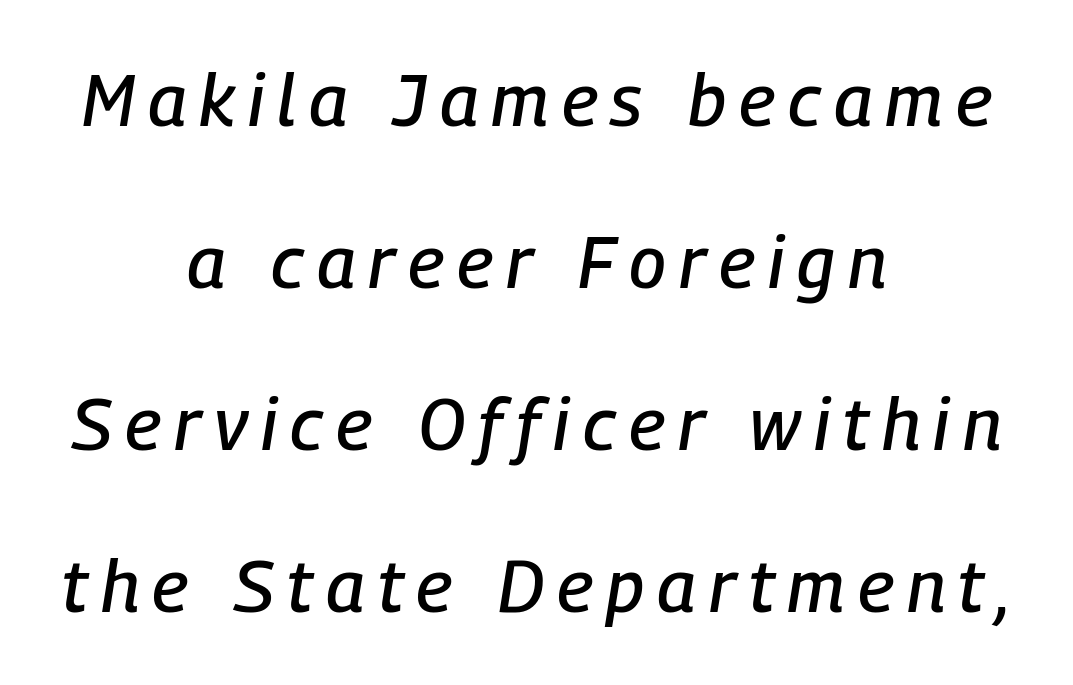
Lines of text with bare space underneath. Looks like regular typesetting: each glyph gets only the width it needs. Looking at the ascenders, they clearly lean. The setting favours the middle, as headings and verse often do. A great deal of white space separates one row of letters from the next.
